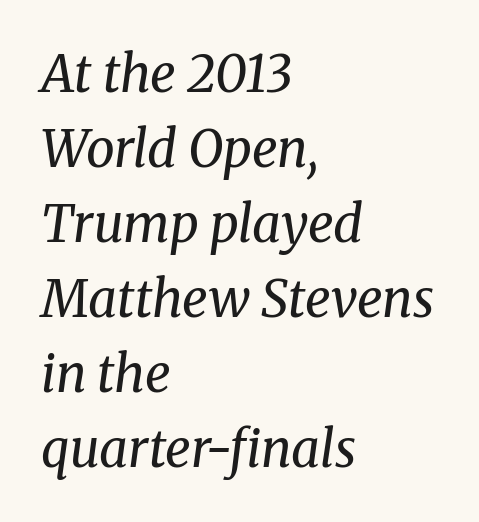
The image shows 51 px regular-weight serif type, italic (leaning right); set left-aligned, normal line spacing (1.47x), normal letter spacing, not underlined; medium stroke contrast and a medium x-height.
